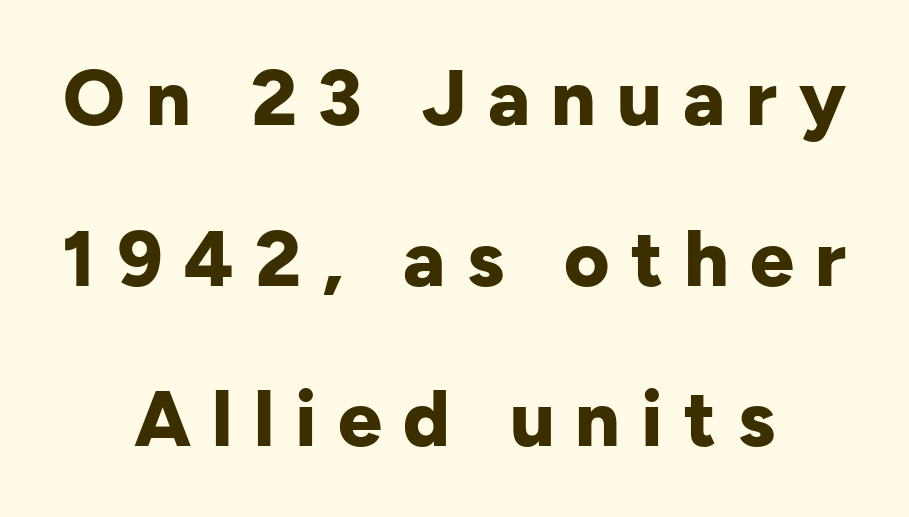
Q: Is the text bold? A: Yes.
Q: Is the text italic (slanted)? A: No, it is upright.
Q: Is the typeface a serif or a sans-serif typeface? A: Sans-serif.
Q: Is the text underlined? A: No.
Q: How is the paragraph aligned? A: Centered.
Q: Is the spacing between letters normal or unusually wide? A: Unusually wide.
Q: Is the spacing between lines tight, normal or loose? A: Loose.
Q: Width (condensed, normal, or wide)? A: Normal.
Q: Stroke contrast? A: Low.
Q: x-height? A: Medium.
Q: Monospaced? A: No.
